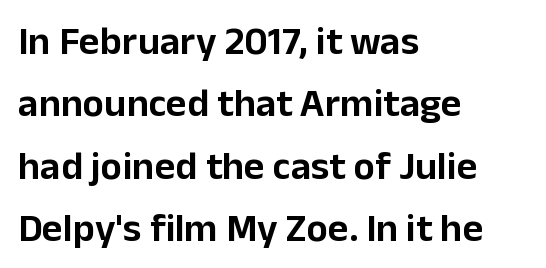
The rows are spaced the way most documents space them. These lines stack with their left ends in a neat column. Think of a printed novel: that variable character pitch is what you see here. The gap between lines stays unmarked. The type is set solid horizontally, with unmodified tracking. Nothing sits at the stroke ends, so this counts as sans-serif.
